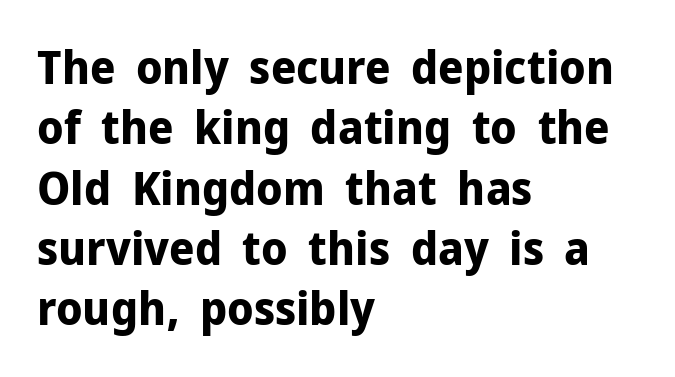
Q: Is the text bold? A: Yes.
Q: Is the text italic (slanted)? A: No, it is upright.
Q: Is the typeface a serif or a sans-serif typeface? A: Sans-serif.
Q: Is the text underlined? A: No.
Q: How is the paragraph aligned? A: Left-aligned.
Q: Is the spacing between letters normal or unusually wide? A: Normal.
Q: Is the spacing between lines tight, normal or loose? A: Normal.
Q: Width (condensed, normal, or wide)? A: Normal.
Q: Stroke contrast? A: Low.
Q: x-height? A: Medium.
Q: Monospaced? A: No.
